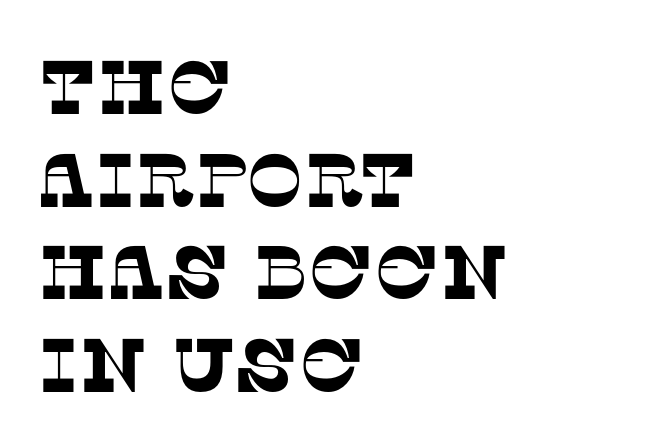
Look at the tracking — it's just the regular setting, nothing added. This sample is left-justified, so line endings fall wherever the words run out. Each letter keeps its own natural width here, so spacing adapts to shape. The letters carry serifs — small finishing strokes at the ends of their stems. Bare-footed words on every line.
